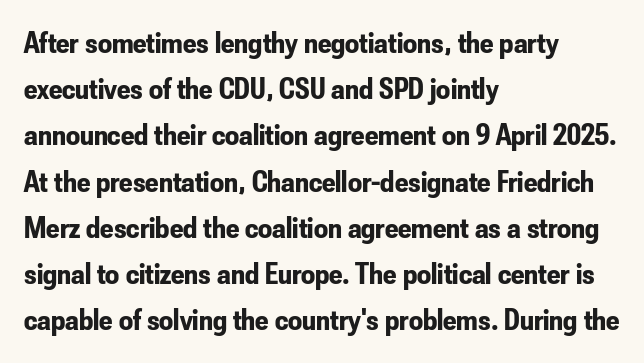
Q: Is the text bold? A: Yes.
Q: Is the text italic (slanted)? A: No, it is upright.
Q: Is the typeface a serif or a sans-serif typeface? A: Sans-serif.
Q: Is the text underlined? A: No.
Q: How is the paragraph aligned? A: Left-aligned.
Q: Is the spacing between letters normal or unusually wide? A: Normal.
Q: Is the spacing between lines tight, normal or loose? A: Normal.
Q: Width (condensed, normal, or wide)? A: Condensed.
Q: Stroke contrast? A: Low.
Q: x-height? A: Small.
Q: Monospaced? A: No.
